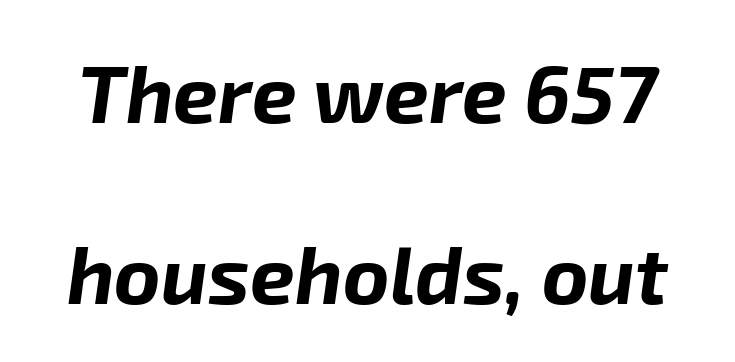
The image shows 80 px bold type, italic (leaning right); set loose line spacing (2.26x), normal letter spacing, not underlined; low stroke contrast and a medium x-height.
